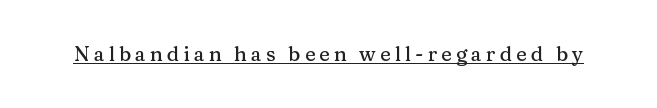
{"italic": "no", "underline": "yes", "letter_spacing": "wide", "letter_spacing_em": 0.21, "glyph_px": 20}
